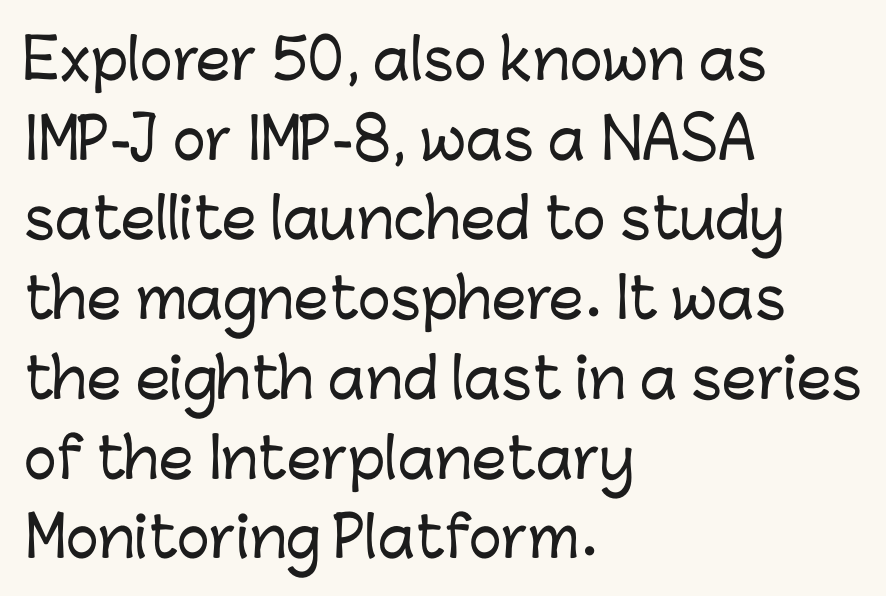
The image shows 55 px sans-serif type, upright; set left-aligned, normal line spacing (1.45x), normal letter spacing, not underlined; low stroke contrast and a medium x-height.
